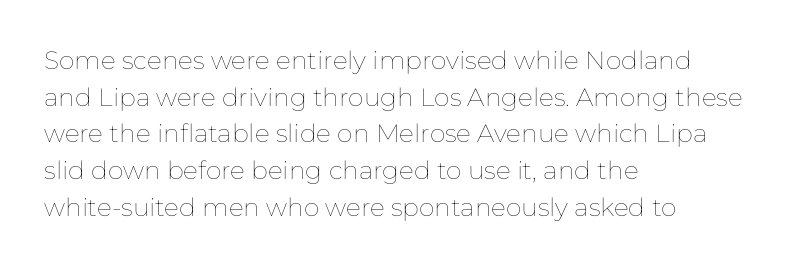
Weight: in the light-to-regular range. In CSS terms this would be text-align: left. The letters stand straight up with perfectly vertical stems. Each new line begins a customary step beneath the previous one. Characters follow at the spacing the type designer built in.
